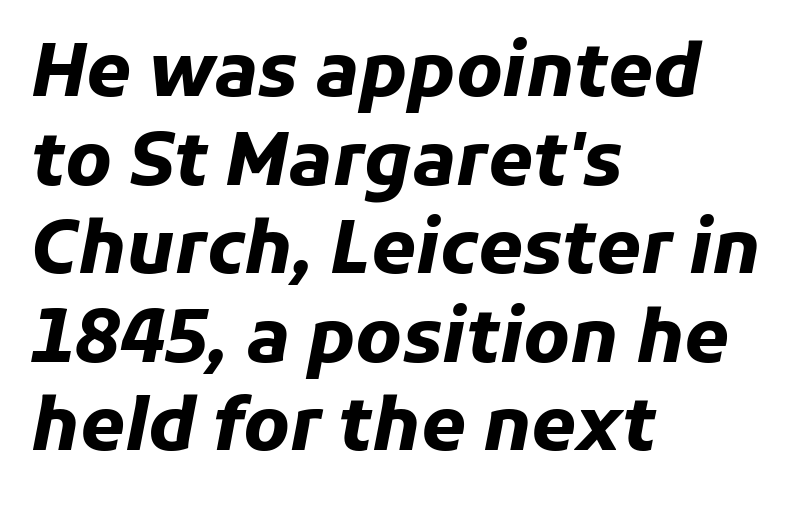
Q: Is the text bold? A: Yes.
Q: Is the text italic (slanted)? A: Yes, it leans right by about 11 degrees.
Q: Is the text underlined? A: No.
Q: How is the paragraph aligned? A: Left-aligned.
Q: Is the spacing between letters normal or unusually wide? A: Normal.
Q: Width (condensed, normal, or wide)? A: Normal.
Q: Stroke contrast? A: Low.
Q: x-height? A: Medium.
Q: Monospaced? A: No.
